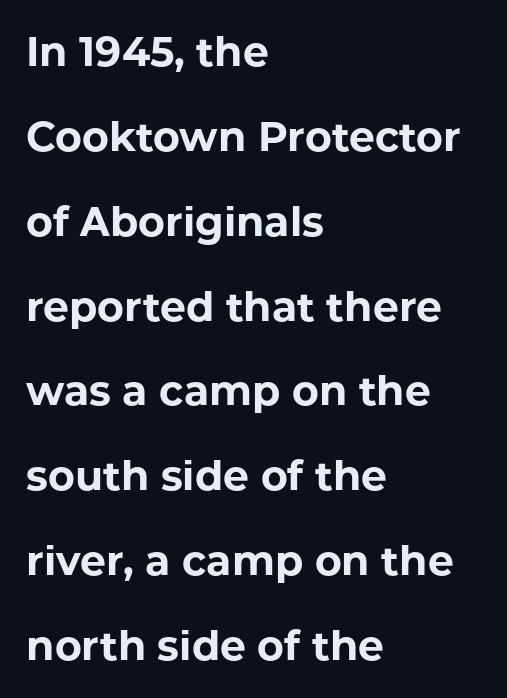
{"serif": "no", "italic": "no", "bold": "yes", "weight": "bold", "width": "normal", "stroke_contrast": "low", "x_height": "medium", "monospaced": "no", "underline": "no", "align": "left", "line_spacing": "loose", "line_spacing_ratio": 2.07, "letter_spacing": "normal", "letter_spacing_em": 0.0, "glyph_px": 41}
